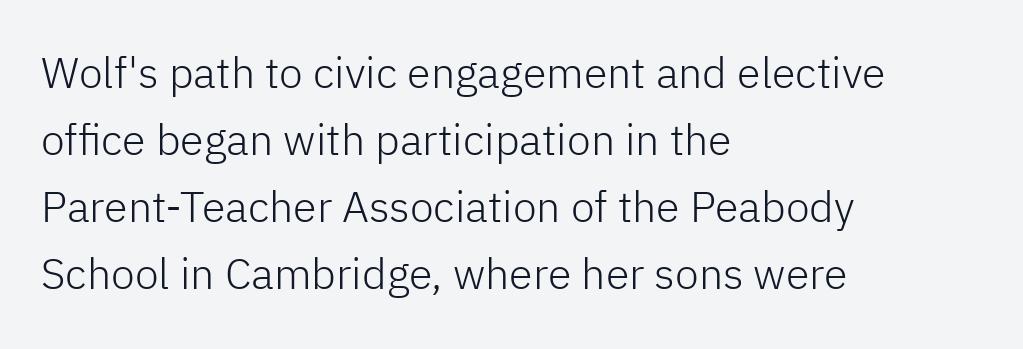
The image shows 43 px light sans-serif type, upright; set left-aligned, normal line spacing (1.56x), normal letter spacing, not underlined; low stroke contrast and a medium x-height.
